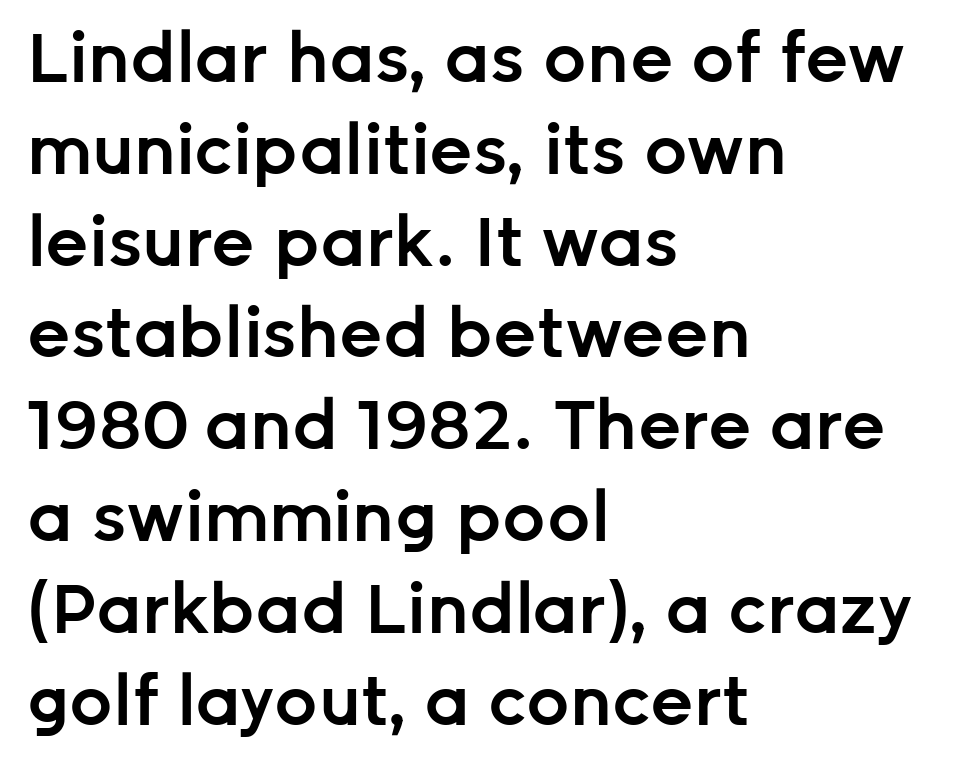
Q: Is the text bold? A: Semi-bold.
Q: Is the text italic (slanted)? A: No, it is upright.
Q: Is the typeface a serif or a sans-serif typeface? A: Sans-serif.
Q: Is the text underlined? A: No.
Q: How is the paragraph aligned? A: Left-aligned.
Q: Is the spacing between letters normal or unusually wide? A: Normal.
Q: Is the spacing between lines tight, normal or loose? A: Normal.
Q: Width (condensed, normal, or wide)? A: Normal.
Q: Stroke contrast? A: Low.
Q: x-height? A: Medium.
Q: Monospaced? A: No.
